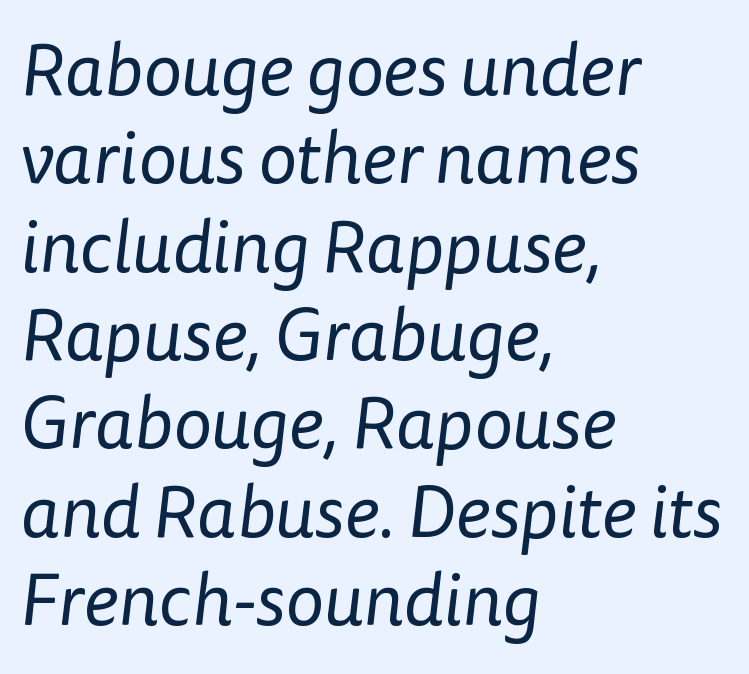
The compositor pushed each line to the left boundary. A typesetter would label this face a sans. The typeface has the unassuming heft of standard copy or less. This rendering features lettering with no underline.
